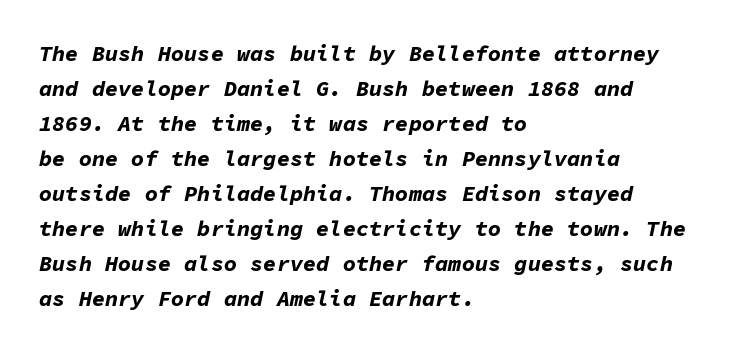
Reading down the block, your eye returns to a fixed left position each line. Designer's note — italics engaged. The sample has been set heavy, in full bold. Honestly, the row spacing looks completely unremarkable. Quick note: underline off.
